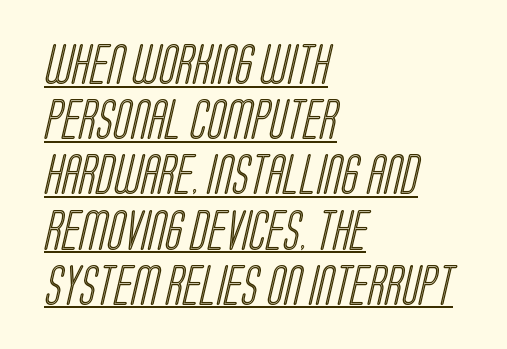
The image shows 40 px condensed type; set left-aligned, normal line spacing (1.38x), normal letter spacing, underlined; a large x-height.
